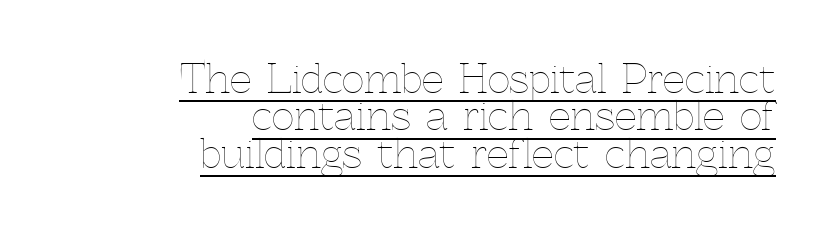
{"italic": "no", "bold": "no", "weight": "thin", "width": "normal", "x_height": "medium", "monospaced": "no", "underline": "yes", "align": "right", "line_spacing": "tight", "line_spacing_ratio": 0.96, "letter_spacing": "normal", "letter_spacing_em": 0.0, "glyph_px": 39}
